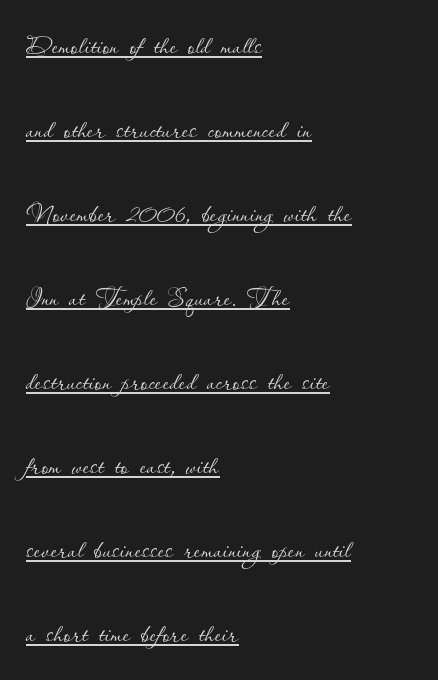
The image shows 35 px thin type; set left-aligned, loose line spacing (2.4x), normal letter spacing, underlined; low stroke contrast and a small x-height.
